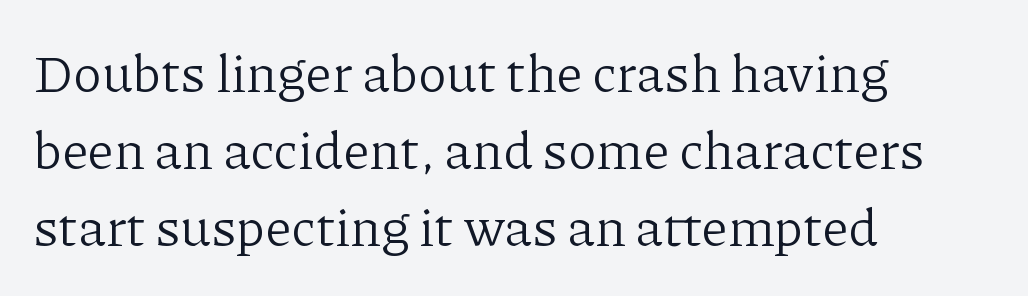
{"serif": "yes", "italic": "no", "bold": "no", "weight": "light", "width": "normal", "stroke_contrast": "low", "x_height": "medium", "monospaced": "no", "underline": "no", "align": "left", "line_spacing": "normal", "line_spacing_ratio": 1.45, "letter_spacing": "normal", "letter_spacing_em": 0.0, "glyph_px": 53}
